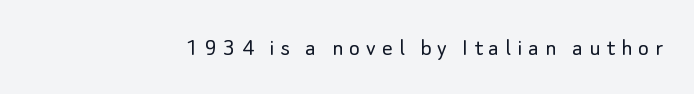
The image shows 26 px text type, upright; set unusually wide letter spacing (+0.23 em), not underlined.
